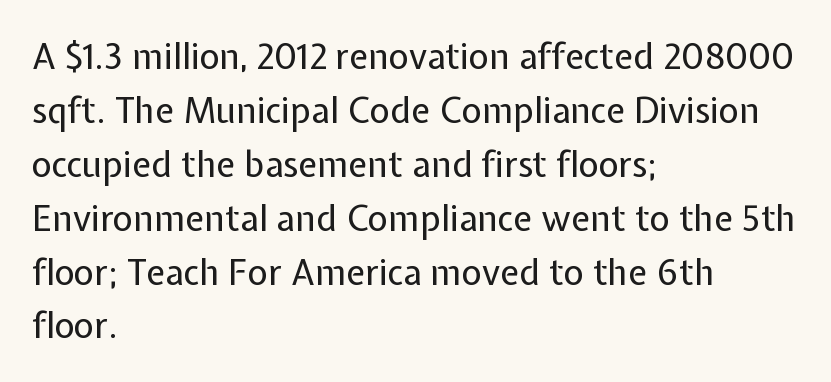
The image shows 35 px regular-weight sans-serif type, upright; set left-aligned, normal line spacing (1.54x), normal letter spacing, not underlined; low stroke contrast and a medium x-height.
